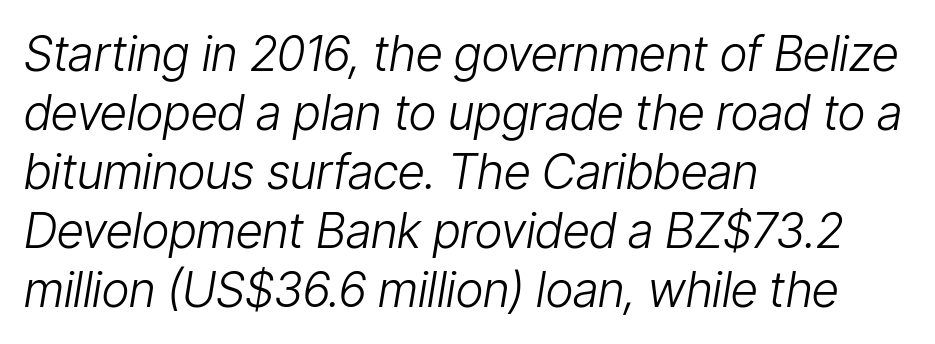
Think standard paragraph weight, or any step lighter than that. Where is the straight margin? On the left. The passage shown is not underscored anywhere. There is no visible air inserted between adjacent glyphs. There's an unmistakable incline to the writing here. The letters advance in unequal steps, a hallmark of proportional type.
